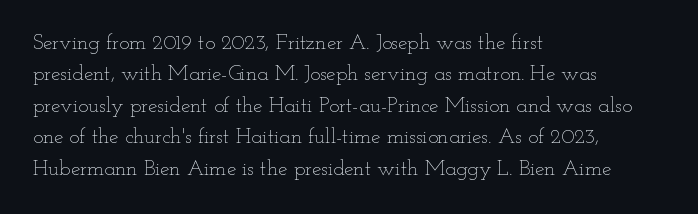
The image shows 21 px text type, upright; set left-aligned, normal line spacing (1.5x), normal letter spacing, not underlined.
